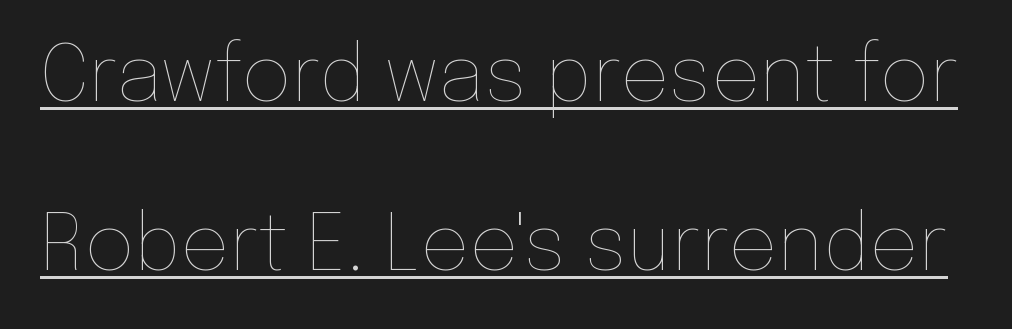
{"italic": "no", "bold": "no", "weight": "thin", "width": "normal", "stroke_contrast": "low", "x_height": "medium", "monospaced": "no", "underline": "yes", "line_spacing": "loose", "line_spacing_ratio": 2.19, "letter_spacing": "normal", "letter_spacing_em": 0.0, "glyph_px": 77}
